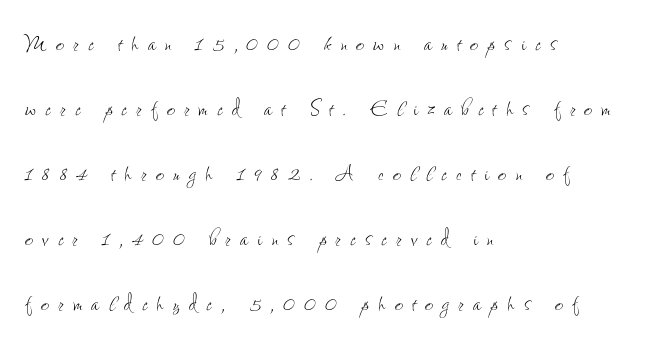
The gap between lines stays unmarked. Note the varied advance widths — an 'i' is clearly narrower than an 'm'. Think standard paragraph weight, or any step lighter than that.
